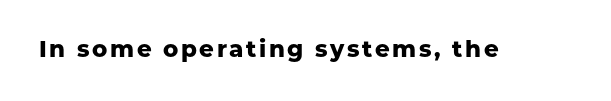
The words here are not underlined. Ascenders rise straight up at ninety degrees. What weight is shown? A full bold with thick strokes.
